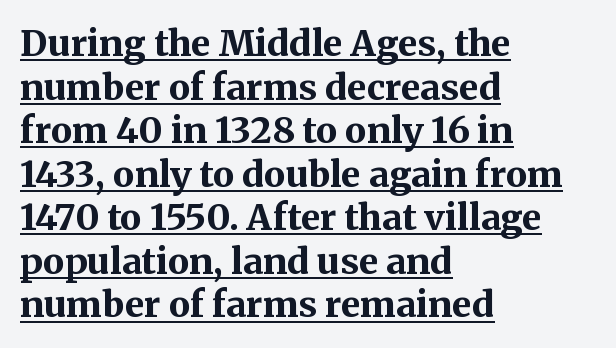
The image shows 36 px bold serif type, upright; set left-aligned, line spacing 1.21x, normal letter spacing, underlined; medium stroke contrast and a medium x-height.
